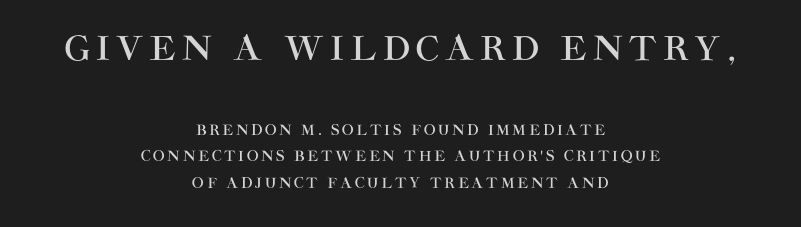
Each letter keeps its own natural width here, so spacing adapts to shape. Does the bottom block carry the larger type? No, the top block does. I'd call this a sans setting — the letters go barefoot. Both edges are ragged and mirror each other, which tells us the setting is centered. The letters stand straight up with perfectly vertical stems.
